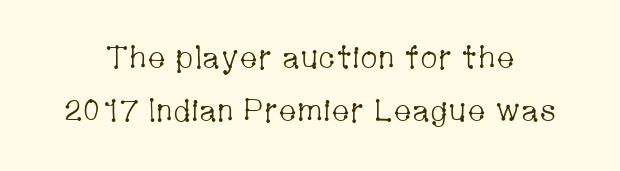
Q: Is the text bold? A: No.
Q: Is the text italic (slanted)? A: No, it is upright.
Q: Is the typeface a serif or a sans-serif typeface? A: Serif.
Q: Is the text underlined? A: No.
Q: Is the spacing between letters normal or unusually wide? A: Normal.
Q: Width (condensed, normal, or wide)? A: Condensed.
Q: Stroke contrast? A: Low.
Q: x-height? A: Medium.
Q: Monospaced? A: No.
